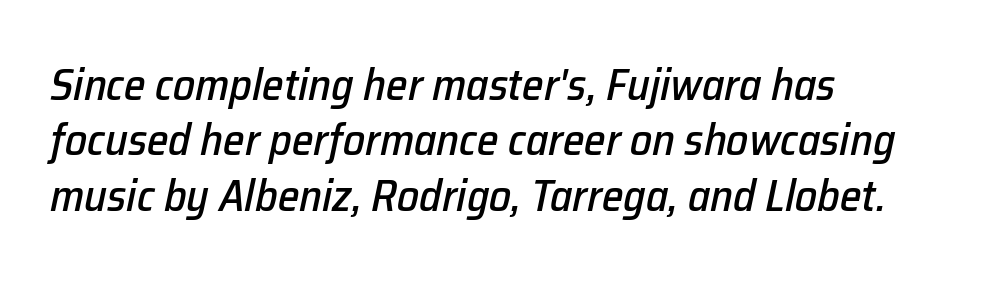
Q: Is the text italic (slanted)? A: Yes, it leans right by about 12 degrees.
Q: Is the text underlined? A: No.
Q: How is the paragraph aligned? A: Left-aligned.
Q: Is the spacing between letters normal or unusually wide? A: Normal.
Q: Is the spacing between lines tight, normal or loose? A: Normal.
Q: Width (condensed, normal, or wide)? A: Normal.
Q: Stroke contrast? A: Low.
Q: x-height? A: Medium.
Q: Monospaced? A: No.
